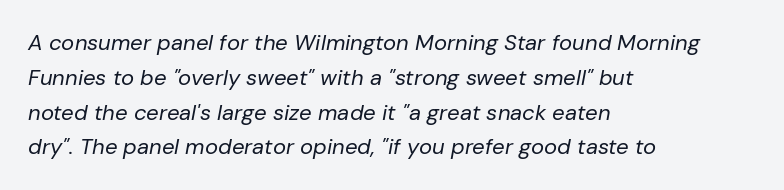
{"italic": "yes", "lean": "right", "slant_degrees": 10, "bold": "no", "underline": "no", "align": "left", "line_spacing": "normal", "line_spacing_ratio": 1.58, "letter_spacing": "normal", "letter_spacing_em": 0.0, "glyph_px": 22}
